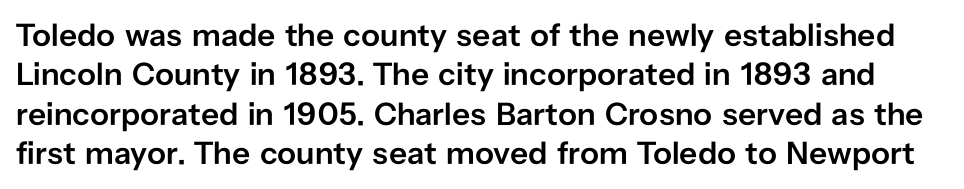
{"serif": "no", "italic": "no", "bold": "semi", "weight": "semibold", "width": "normal", "stroke_contrast": "low", "x_height": "medium", "monospaced": "no", "underline": "no", "line_spacing_ratio": 1.23, "letter_spacing": "normal", "letter_spacing_em": 0.0, "glyph_px": 32}
